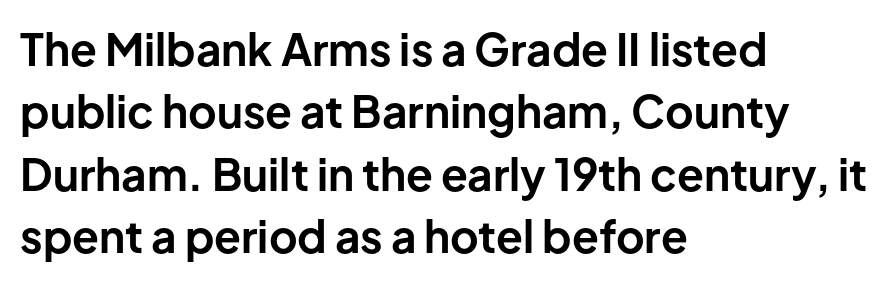
A typesetter would call this zero additional tracking. This sample has the flowing, uneven cadence of proportional lettering. The space directly below the letters is spotless. Is the type bold? Yes — the strokes are clearly thick and heavy.
